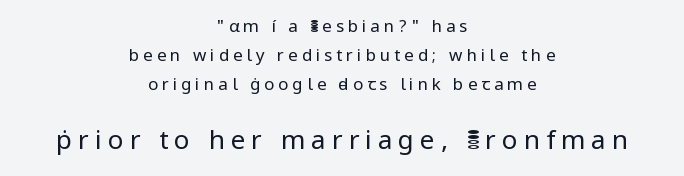
The image shows 26 px text type, upright; set centered, line spacing 1.72x, unusually wide letter spacing (+0.23 em), not underlined; the second (bottom) block is 1.53x larger.
